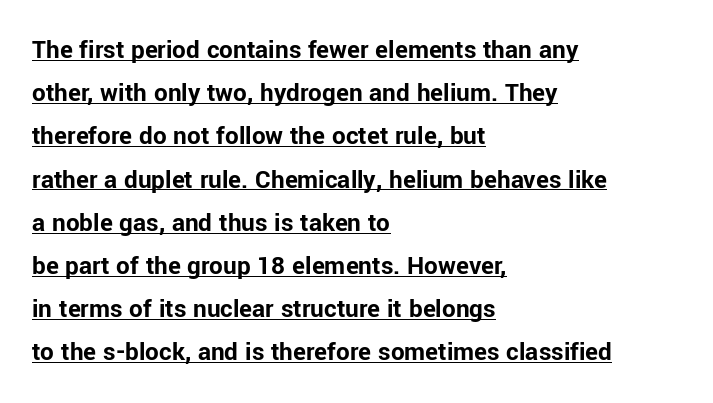
Q: Is the text bold? A: Yes.
Q: Is the text italic (slanted)? A: No, it is upright.
Q: Is the text underlined? A: Yes.
Q: How is the paragraph aligned? A: Left-aligned.
Q: Is the spacing between letters normal or unusually wide? A: Normal.
Q: Is the spacing between lines tight, normal or loose? A: Normal.
